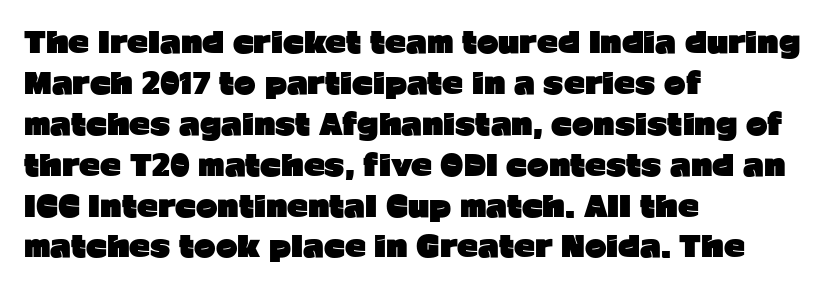
Q: Is the text bold? A: Yes.
Q: Is the text italic (slanted)? A: No, it is upright.
Q: Is the typeface a serif or a sans-serif typeface? A: Sans-serif.
Q: Is the text underlined? A: No.
Q: How is the paragraph aligned? A: Left-aligned.
Q: Is the spacing between letters normal or unusually wide? A: Normal.
Q: Is the spacing between lines tight, normal or loose? A: Normal.
Q: Width (condensed, normal, or wide)? A: Normal.
Q: Stroke contrast? A: Low.
Q: x-height? A: Medium.
Q: Monospaced? A: No.
